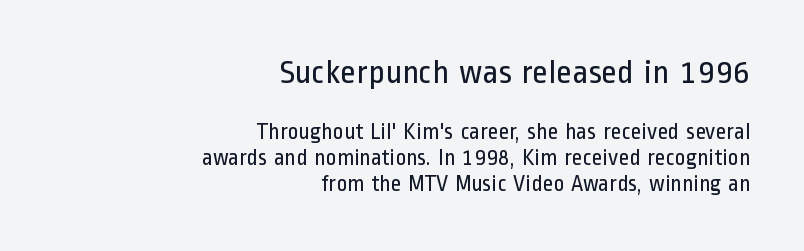
Q: Is the text bold? A: No.
Q: Is the text italic (slanted)? A: No, it is upright.
Q: Is the typeface a serif or a sans-serif typeface? A: Sans-serif.
Q: Is the text underlined? A: No.
Q: How is the paragraph aligned? A: Right-aligned.
Q: Is the spacing between letters normal or unusually wide? A: Normal.
Q: Is the spacing between lines tight, normal or loose? A: Tight.
Q: Which block of text is set in a larger size, the first (top) or the second (bottom)? A: The first (top) one.
Q: Width (condensed, normal, or wide)? A: Condensed.
Q: Stroke contrast? A: Low.
Q: x-height? A: Medium.
Q: Monospaced? A: No.
